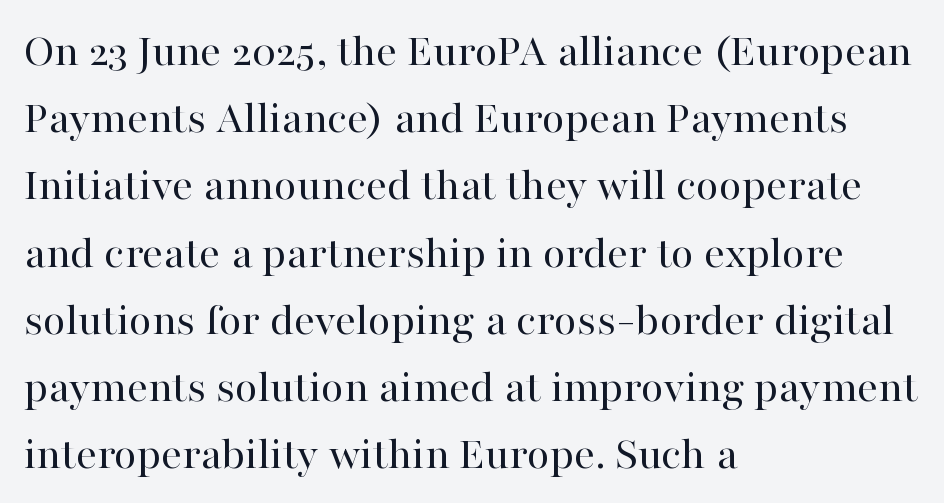
The passage is arranged the way most books set body copy — flush left. Each stroke keeps to a modest, everyday thickness or less. Ordinary non-slanted type is in use. Check under the words: just untouched page. Default kerning and tracking; the words read as compact shapes. Varying glyph widths throughout — classic text-font behaviour.
